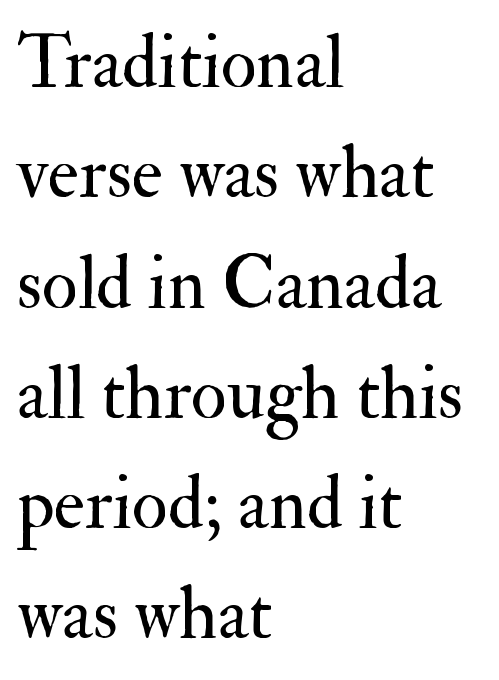
This sample keeps an unexceptional amount of space between lines. Do the characters align in a grid? No, the font is proportional. The space directly below the letters is spotless. Notice how the passage keeps a crisp vertical edge on the left only.
